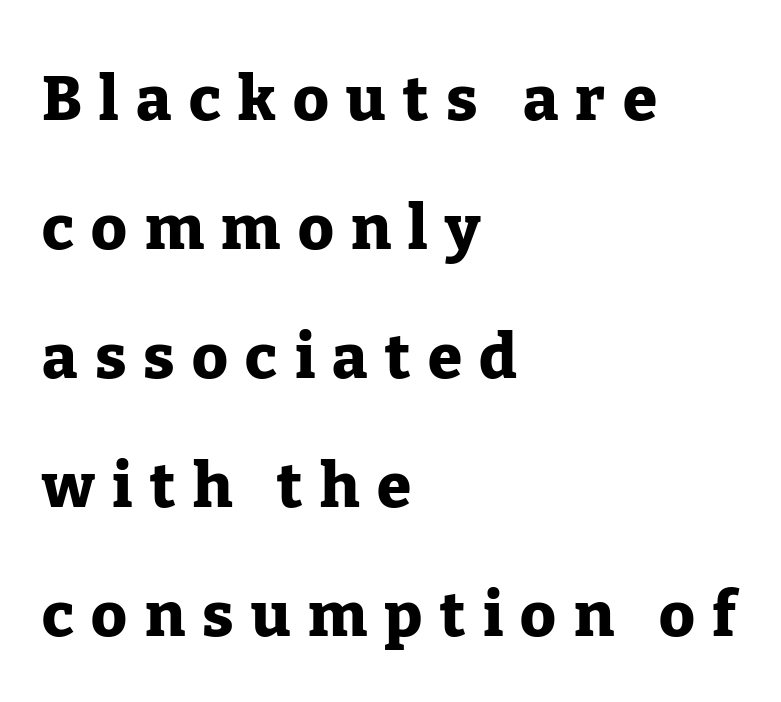
Q: Is the text bold? A: Yes.
Q: Is the text italic (slanted)? A: No, it is upright.
Q: Is the typeface a serif or a sans-serif typeface? A: Serif.
Q: Is the text underlined? A: No.
Q: How is the paragraph aligned? A: Left-aligned.
Q: Is the spacing between letters normal or unusually wide? A: Unusually wide.
Q: Is the spacing between lines tight, normal or loose? A: Loose.
Q: Width (condensed, normal, or wide)? A: Normal.
Q: Stroke contrast? A: Low.
Q: x-height? A: Medium.
Q: Monospaced? A: No.
